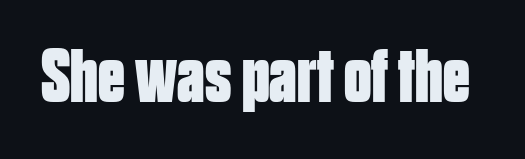
{"serif": "no", "italic": "no", "bold": "yes", "weight": "bold", "width": "condensed", "stroke_contrast": "low", "x_height": "large", "monospaced": "no", "underline": "no", "letter_spacing": "normal", "letter_spacing_em": 0.0, "glyph_px": 76}
